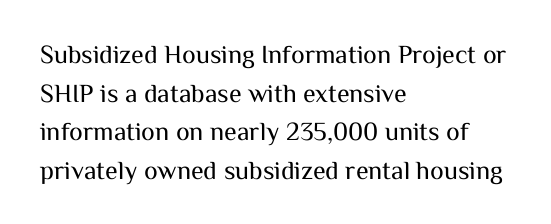
Q: Is the text bold? A: No.
Q: Is the text italic (slanted)? A: No, it is upright.
Q: Is the text underlined? A: No.
Q: How is the paragraph aligned? A: Left-aligned.
Q: Is the spacing between letters normal or unusually wide? A: Normal.
Q: Is the spacing between lines tight, normal or loose? A: Normal.
